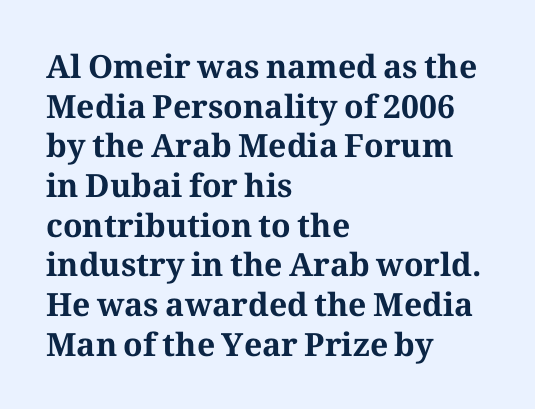
The image shows 32 px bold serif type, upright; set left-aligned, line spacing 1.24x, normal letter spacing, not underlined; medium stroke contrast and a medium x-height.
